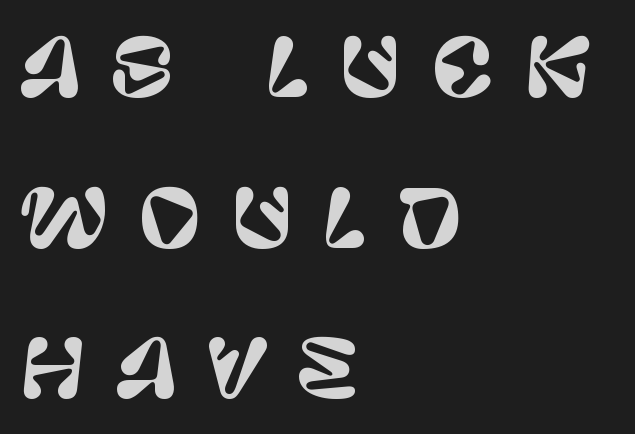
The image shows 78 px sans-serif type; set left-aligned, loose line spacing (1.93x), unusually wide letter spacing (+0.37 em), not underlined; low stroke contrast and a large x-height.
